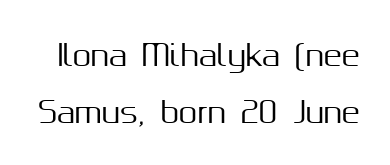
The image shows 30 px sans-serif type, upright; set loose line spacing (1.91x), normal letter spacing, not underlined; medium stroke contrast and a medium x-height.
